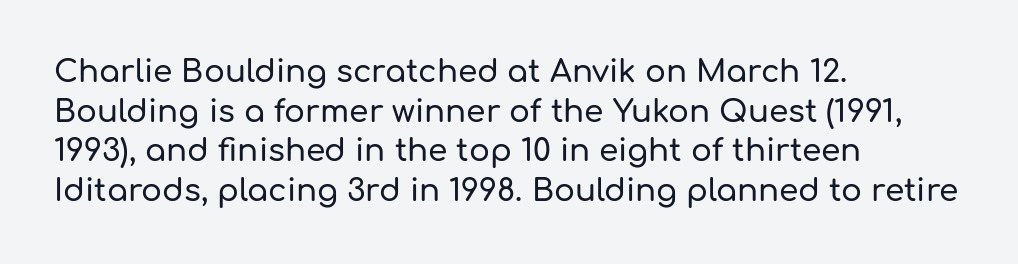
The space beneath each line is pristine and unruled. Tracking here is standard; glyphs follow each other at the usual distance. Each new line begins a customary step beneath the previous one. Do the characters align in a grid? No, the font is proportional. Rendered with straight, roman letterforms. This sample is left-justified, so line endings fall wherever the words run out.
